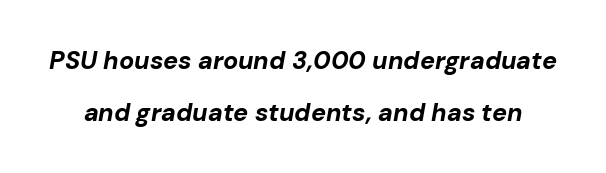
Bold? Absolutely — the strokes are thick and heavy. Loosely led — the rows are spread out. How are the letters spaced? Ordinarily, with no added tracking. These lines were composed using italics.
